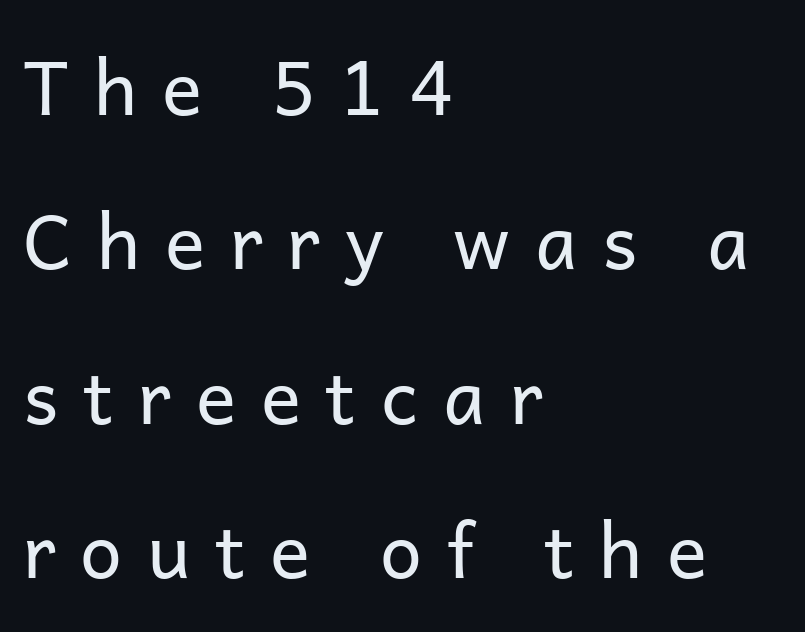
The image shows 75 px regular-weight sans-serif type, upright; set left-aligned, loose line spacing (2.06x), unusually wide letter spacing (+0.33 em), not underlined; low stroke contrast and a medium x-height.
